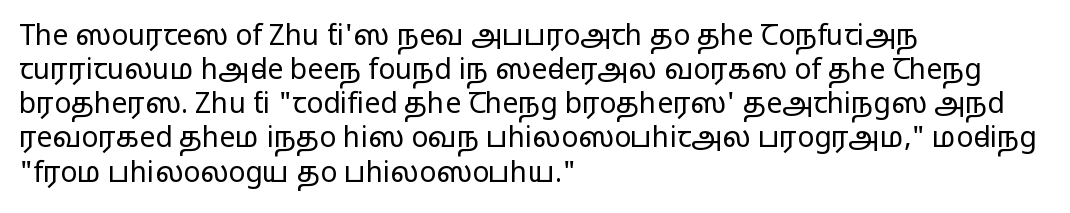
The compositor pushed each line to the left boundary. The gap between lines stays unmarked. Is there any slant? The stems are plumb. I'd call this a sans setting — the letters go barefoot.
